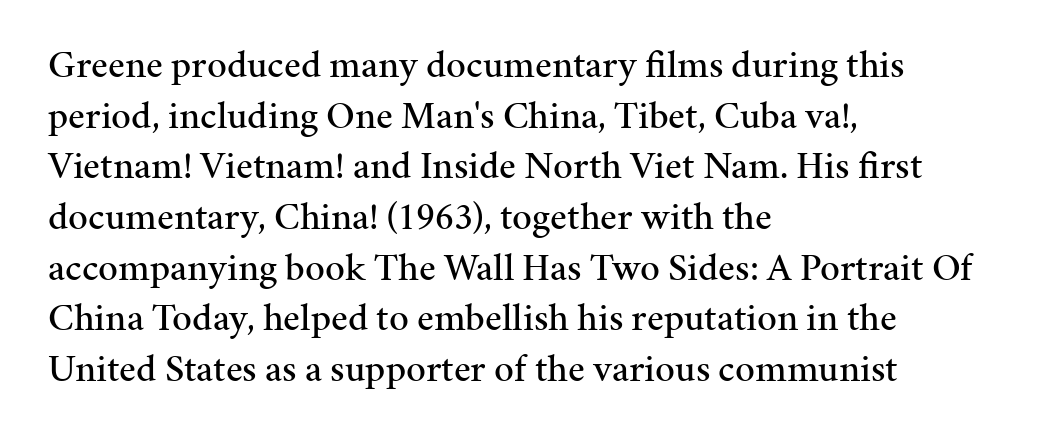
Q: Is the text italic (slanted)? A: No, it is upright.
Q: Is the typeface a serif or a sans-serif typeface? A: Serif.
Q: Is the text underlined? A: No.
Q: How is the paragraph aligned? A: Left-aligned.
Q: Is the spacing between letters normal or unusually wide? A: Normal.
Q: Is the spacing between lines tight, normal or loose? A: Normal.
Q: Width (condensed, normal, or wide)? A: Normal.
Q: Stroke contrast? A: Medium.
Q: x-height? A: Medium.
Q: Monospaced? A: No.
